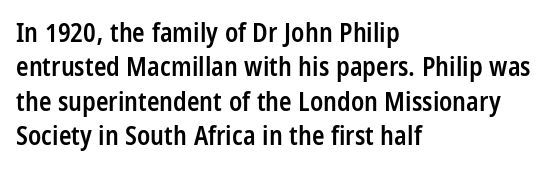
Where is the straight margin? On the left. Short note: letters normally spaced. Lines of text with bare space underneath. On the weight axis this lands at semibold, roughly 600. The passage shown stacks its lines at a standard gap.
